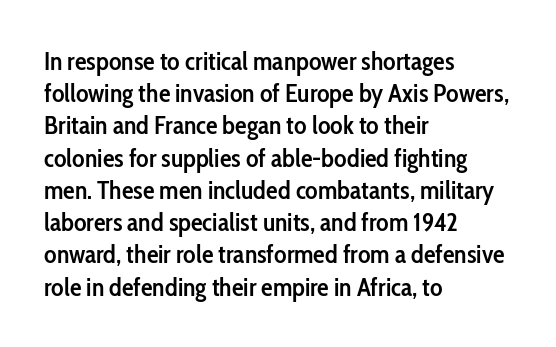
Italic? Not at all — the glyphs are vertical. The space beneath each line is pristine and unruled. Stems and bowls a touch heavier than normal — semibold. The paragraph shown leans on its left margin.
